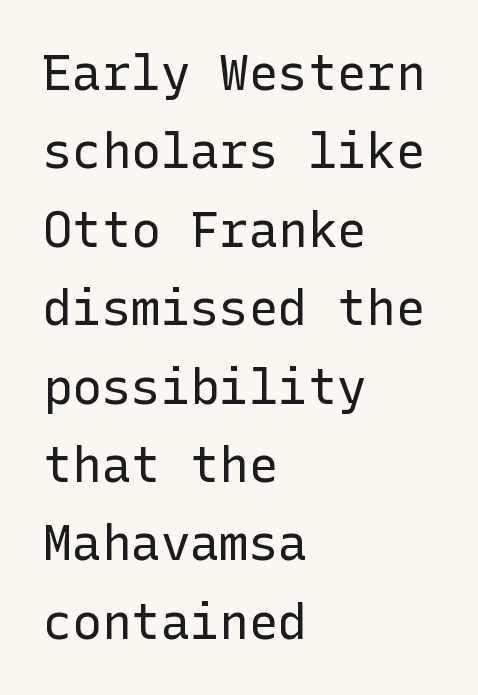
Every stem runs plumb, perpendicular to the baseline. Quick note: interline space is typical. Stems here are at most as thick as an everyday book face. The face used here is rendered with its standard letterfit. Unlike a traditional serif, this face leaves its strokes unadorned.
